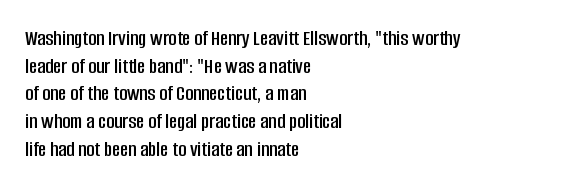
Regarding leading, the lines here are spaced in the standard way. The space beneath each line is pristine and unruled. Tracking value appears to be zero — textbook default spacing. The setting favours the left margin, as ordinary paragraphs usually do.
